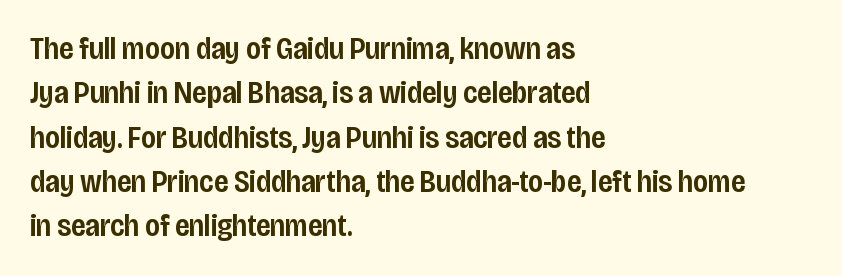
Q: Is the text bold? A: Semi-bold.
Q: Is the text italic (slanted)? A: No, it is upright.
Q: Is the typeface a serif or a sans-serif typeface? A: Sans-serif.
Q: Is the text underlined? A: No.
Q: How is the paragraph aligned? A: Left-aligned.
Q: Is the spacing between letters normal or unusually wide? A: Normal.
Q: Is the spacing between lines tight, normal or loose? A: Normal.
Q: Width (condensed, normal, or wide)? A: Condensed.
Q: Stroke contrast? A: Low.
Q: x-height? A: Large.
Q: Monospaced? A: No.
